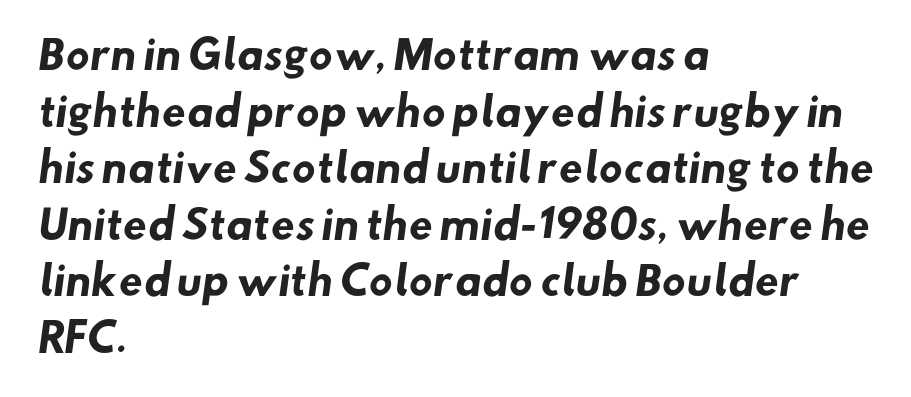
Q: Is the text bold? A: Yes.
Q: Is the typeface a serif or a sans-serif typeface? A: Sans-serif.
Q: Is the text underlined? A: No.
Q: How is the paragraph aligned? A: Left-aligned.
Q: Is the spacing between letters normal or unusually wide? A: Normal.
Q: Is the spacing between lines tight, normal or loose? A: Normal.
Q: Width (condensed, normal, or wide)? A: Normal.
Q: Stroke contrast? A: Low.
Q: x-height? A: Small.
Q: Monospaced? A: No.
